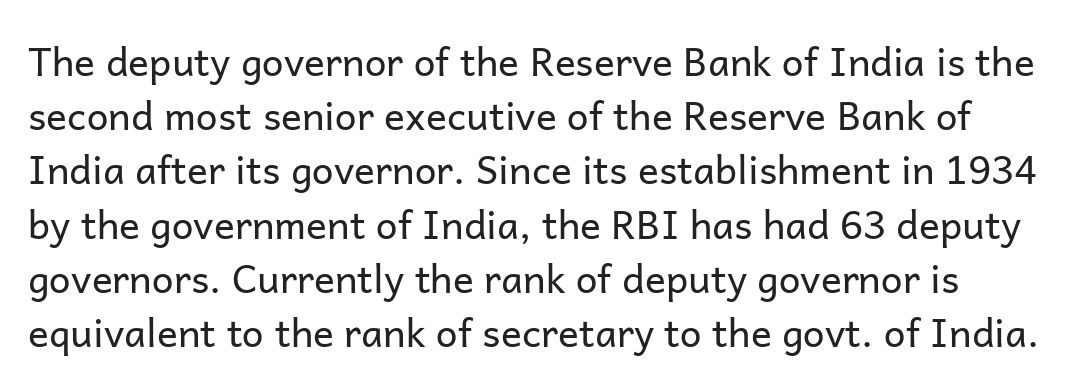
{"serif": "no", "italic": "no", "bold": "no", "weight": "regular", "width": "normal", "stroke_contrast": "low", "x_height": "medium", "monospaced": "no", "underline": "no", "line_spacing": "normal", "line_spacing_ratio": 1.39, "letter_spacing": "normal", "letter_spacing_em": 0.0, "glyph_px": 39}
